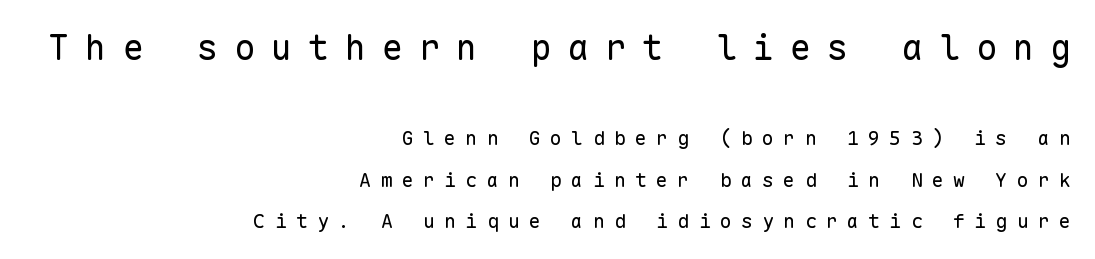
The axis of the letterforms is exactly vertical. Letters have the restrained weight of plain body copy at most. Interline gaps are noticeably wide in this sample. Observe the wide spacing: letters keep a clear distance from each other. Note the uniform advance width — an 'i' takes as much space as an 'm'.
